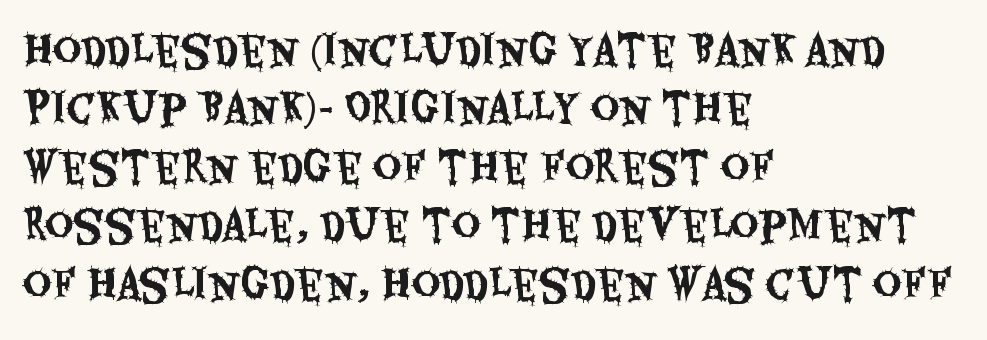
The image shows 40 px condensed sans-serif type, upright; set left-aligned, normal line spacing (1.46x), normal letter spacing, not underlined; medium stroke contrast and a large x-height.
